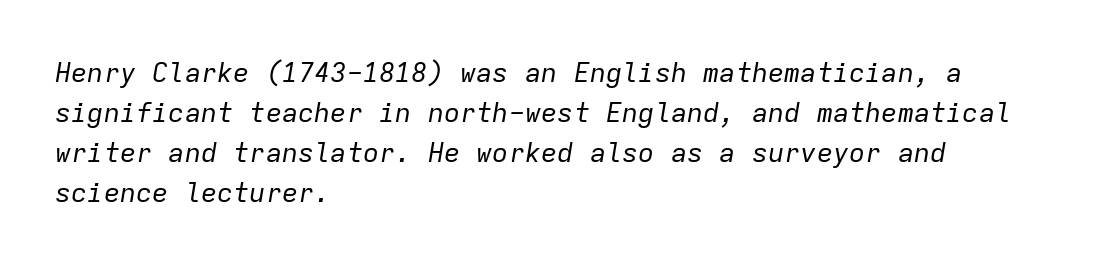
The passage shown has conventional tracking throughout. The ragged edge is on the right, which tells us the setting is flush left. A typesetter would mark this as italic. The lines sit at an ordinary, default distance from one another.
